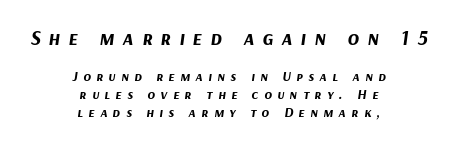
Q: Is the text bold? A: Yes.
Q: Is the text italic (slanted)? A: Yes, it leans right by about 9 degrees.
Q: Is the text underlined? A: No.
Q: How is the paragraph aligned? A: Centered.
Q: Is the spacing between letters normal or unusually wide? A: Unusually wide.
Q: Is the spacing between lines tight, normal or loose? A: Normal.
Q: Which block of text is set in a larger size, the first (top) or the second (bottom)? A: The first (top) one.
